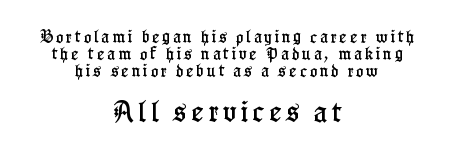
Q: Is the text italic (slanted)? A: No, it is upright.
Q: Is the text underlined? A: No.
Q: How is the paragraph aligned? A: Centered.
Q: Is the spacing between letters normal or unusually wide? A: Unusually wide.
Q: Which block of text is set in a larger size, the first (top) or the second (bottom)? A: The second (bottom) one.
